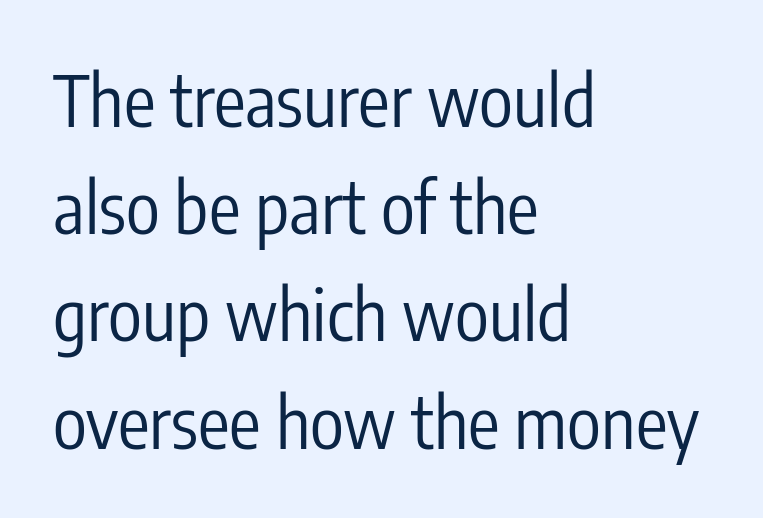
Q: Is the text bold? A: No.
Q: Is the text italic (slanted)? A: No, it is upright.
Q: Is the typeface a serif or a sans-serif typeface? A: Sans-serif.
Q: Is the text underlined? A: No.
Q: How is the paragraph aligned? A: Left-aligned.
Q: Is the spacing between letters normal or unusually wide? A: Normal.
Q: Is the spacing between lines tight, normal or loose? A: Normal.
Q: Width (condensed, normal, or wide)? A: Condensed.
Q: Stroke contrast? A: Low.
Q: x-height? A: Medium.
Q: Monospaced? A: No.
